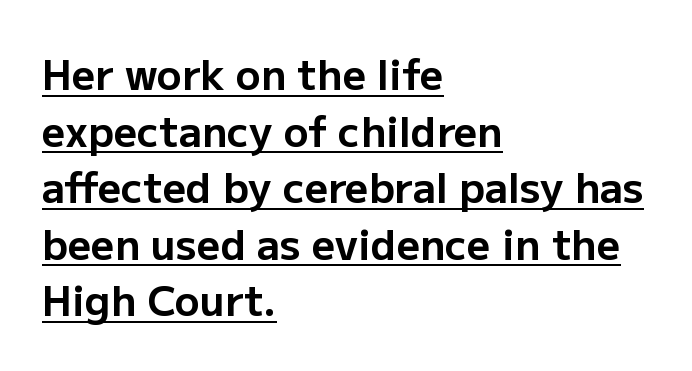
{"serif": "no", "italic": "no", "bold": "yes", "weight": "bold", "width": "normal", "stroke_contrast": "low", "x_height": "medium", "monospaced": "no", "underline": "yes", "align": "left", "line_spacing": "normal", "line_spacing_ratio": 1.38, "letter_spacing": "normal", "letter_spacing_em": 0.0, "glyph_px": 41}
